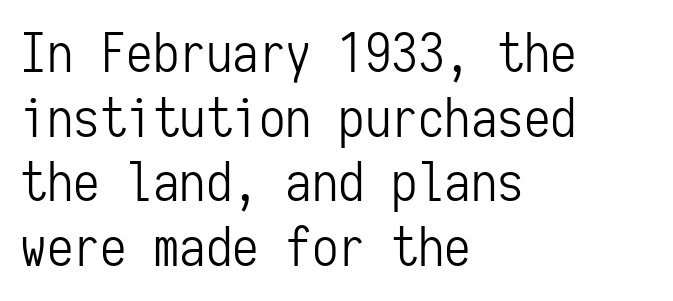
Q: Is the text bold? A: No.
Q: Is the text italic (slanted)? A: No, it is upright.
Q: Is the typeface a serif or a sans-serif typeface? A: Sans-serif.
Q: Is the text underlined? A: No.
Q: How is the paragraph aligned? A: Left-aligned.
Q: Is the spacing between letters normal or unusually wide? A: Normal.
Q: Width (condensed, normal, or wide)? A: Condensed.
Q: Stroke contrast? A: Low.
Q: x-height? A: Medium.
Q: Monospaced? A: Yes.
